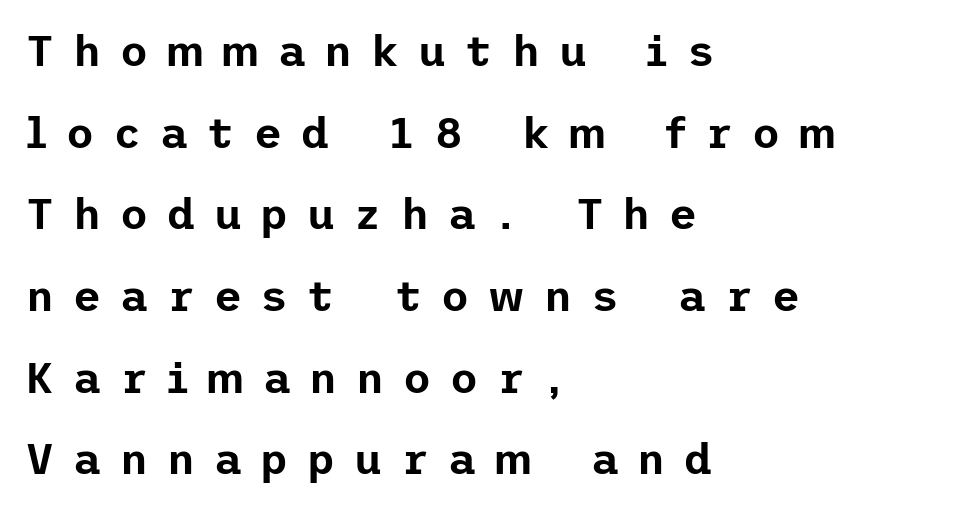
Notice the wide empty band between every row — that's loose leading. This is roman type, the default non-slanted kind. Is the letter spacing exaggerated? Yes — the characters are pushed far apart. Nope, no serifs anywhere on these letters. Rule under the text: the space is simply empty.
